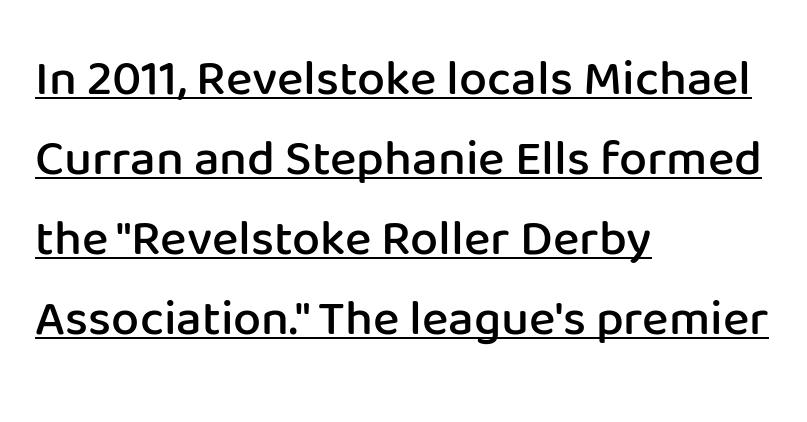
The space between consecutive lines is moderate. Font category for this specimen: sans-serif. Visually the block forms a straight wall on the left and a jagged coastline on the right. Weight check: semibold — heavier than regular, not quite bold.
